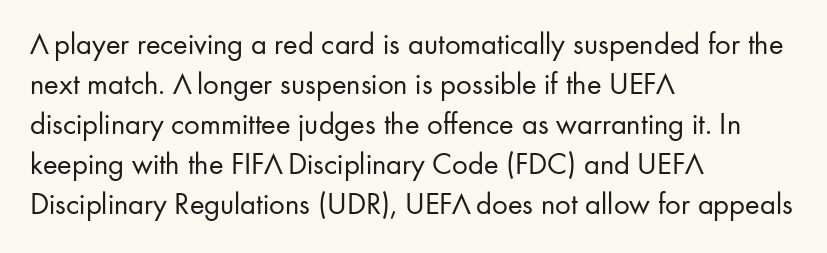
Regarding serifs, this sample does without them. Vertically, the passage feels balanced, rows spaced as you'd expect. The passage is arranged the way most books set body copy — flush left. A clean baseline with only descenders dipping below it. Glyph-to-glyph distance matches everyday printed text. The face used here is proportionally spaced, like ordinary book or web type.
